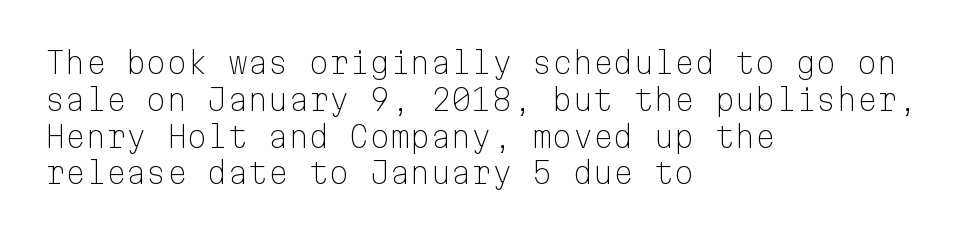
Words float on clear page, feet unadorned. Ink coverage per letter is moderate at most. Every character sits straight up, as roman type does. Rows of type keep a routine distance in the vertical direction. This rendering employs a face without finishing strokes, i.e., a sans-serif.
